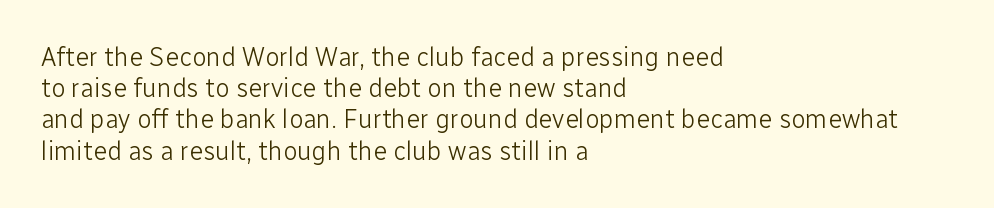
{"italic": "no", "bold": "no", "underline": "no", "align": "left", "line_spacing_ratio": 1.2, "letter_spacing": "normal", "letter_spacing_em": 0.0, "glyph_px": 26}
